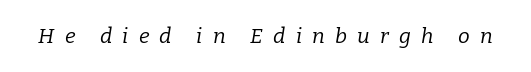
{"italic": "yes", "lean": "right", "slant_degrees": 9, "bold": "no", "underline": "no", "letter_spacing": "wide", "letter_spacing_em": 0.49, "glyph_px": 21}
